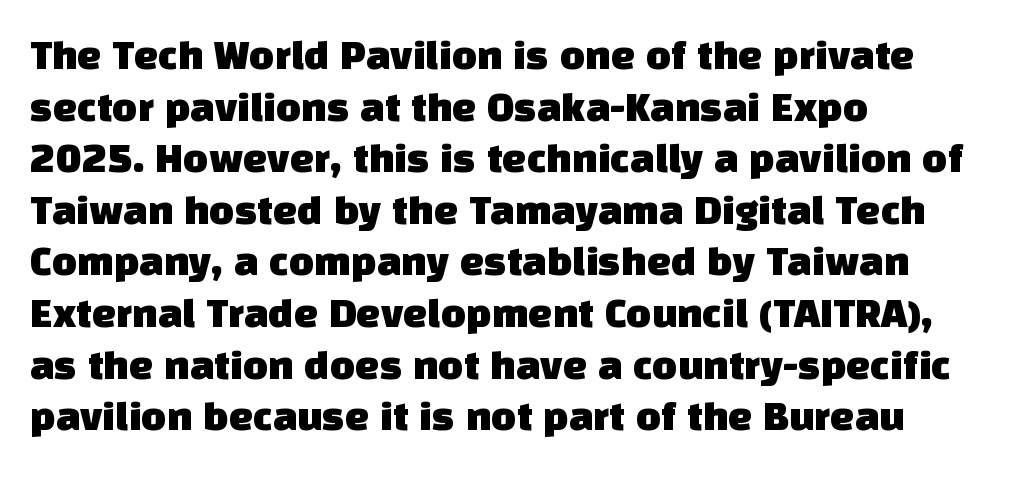
The image shows 43 px sans-serif type; set left-aligned, line spacing 1.2x, normal letter spacing, not underlined; low stroke contrast and a large x-height.
